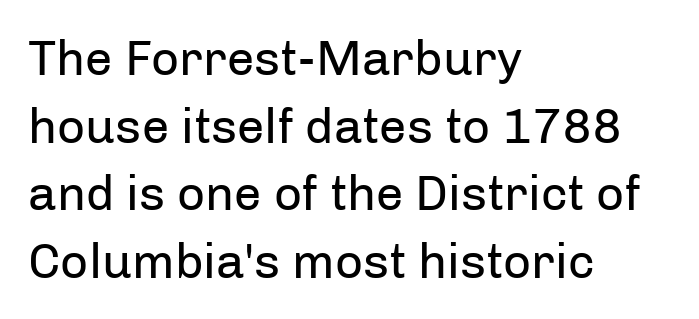
Q: Is the text bold? A: No.
Q: Is the text italic (slanted)? A: No, it is upright.
Q: Is the typeface a serif or a sans-serif typeface? A: Sans-serif.
Q: Is the text underlined? A: No.
Q: How is the paragraph aligned? A: Left-aligned.
Q: Is the spacing between letters normal or unusually wide? A: Normal.
Q: Is the spacing between lines tight, normal or loose? A: Normal.
Q: Width (condensed, normal, or wide)? A: Normal.
Q: Stroke contrast? A: Low.
Q: x-height? A: Medium.
Q: Monospaced? A: No.
